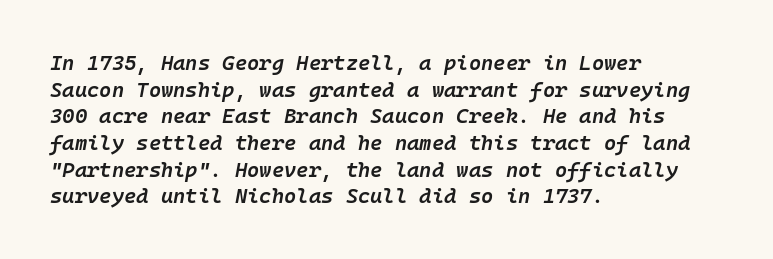
Q: Is the text bold? A: Semi-bold.
Q: Is the text italic (slanted)? A: Yes, it leans right by about 10 degrees.
Q: Is the text underlined? A: No.
Q: How is the paragraph aligned? A: Left-aligned.
Q: Is the spacing between letters normal or unusually wide? A: Normal.
Q: Is the spacing between lines tight, normal or loose? A: Normal.
